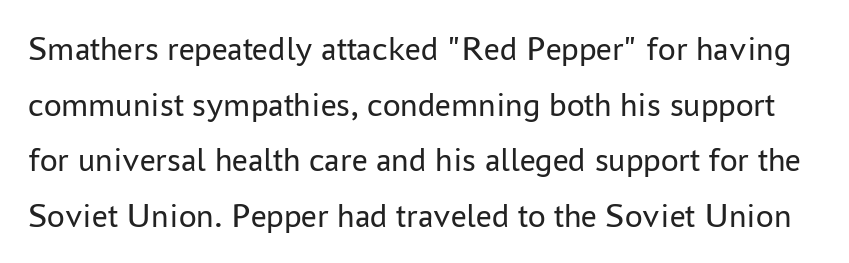
Q: Is the text bold? A: No.
Q: Is the text italic (slanted)? A: No, it is upright.
Q: Is the typeface a serif or a sans-serif typeface? A: Sans-serif.
Q: Is the text underlined? A: No.
Q: Is the spacing between letters normal or unusually wide? A: Normal.
Q: Is the spacing between lines tight, normal or loose? A: Normal.
Q: Width (condensed, normal, or wide)? A: Normal.
Q: Stroke contrast? A: Low.
Q: x-height? A: Medium.
Q: Monospaced? A: No.
